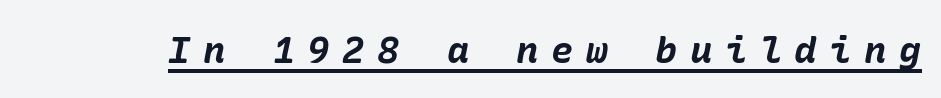
The image shows 37 px bold type, italic (leaning right); set unusually wide letter spacing (+0.34 em), underlined; low stroke contrast and a medium x-height.
